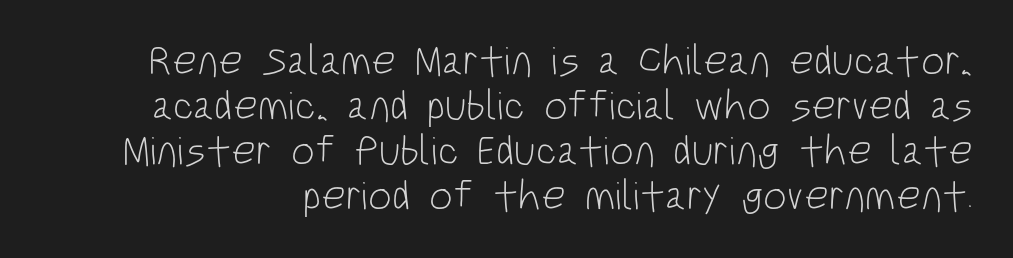
Bare-footed words on every line. Counters stay open thanks to moderate or lighter strokes. Posture: vertical. This block would grow much taller if given ordinary leading; it's compressed now. These lines keep a tight, regular rhythm from letter to letter. Character widths vary here, with narrow letters taking less room than wide ones.
